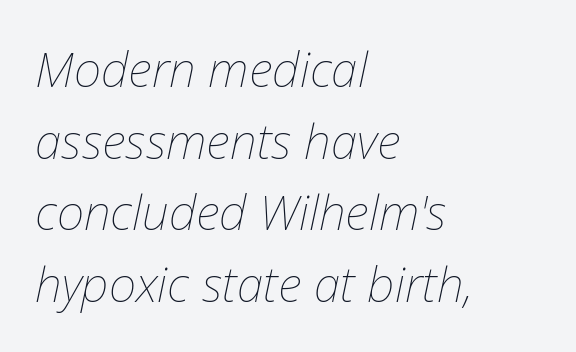
The image shows 48 px thin type, italic (leaning right); set left-aligned, normal line spacing (1.49x), normal letter spacing, not underlined; low stroke contrast and a medium x-height.
